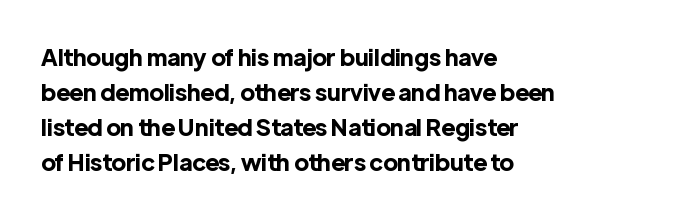
Q: Is the text bold? A: Yes.
Q: Is the text italic (slanted)? A: No, it is upright.
Q: Is the text underlined? A: No.
Q: How is the paragraph aligned? A: Left-aligned.
Q: Is the spacing between letters normal or unusually wide? A: Normal.
Q: Is the spacing between lines tight, normal or loose? A: Normal.
